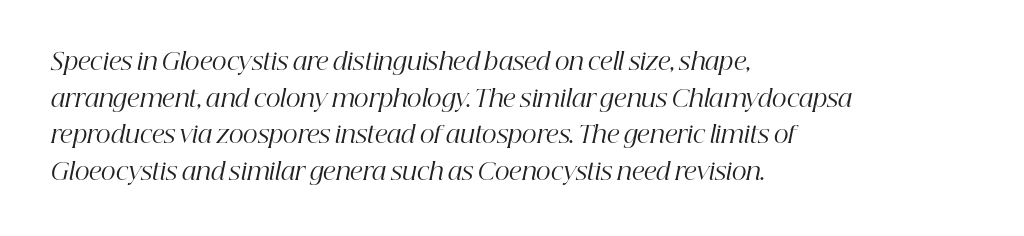
The ragged edge is on the right, which tells us the setting is flush left. You can tell it's italic because the verticals aren't actually vertical. Rule under the text: the space is simply empty. A typesetter would call this leading conventional body-copy spacing. Stems and bowls with no extra thickness — not bold. Does extra space separate the letters? No, they use regular spacing.
